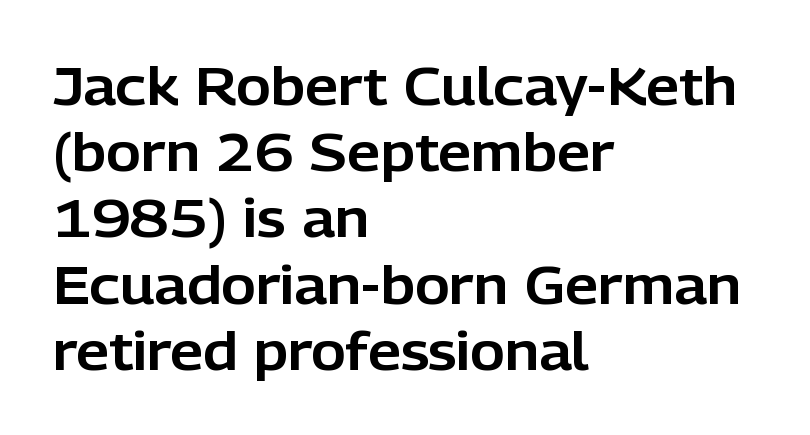
{"serif": "no", "italic": "no", "width": "normal", "stroke_contrast": "low", "x_height": "medium", "monospaced": "no", "underline": "no", "align": "left", "line_spacing": "normal", "line_spacing_ratio": 1.25, "letter_spacing": "normal", "letter_spacing_em": 0.0, "glyph_px": 53}
